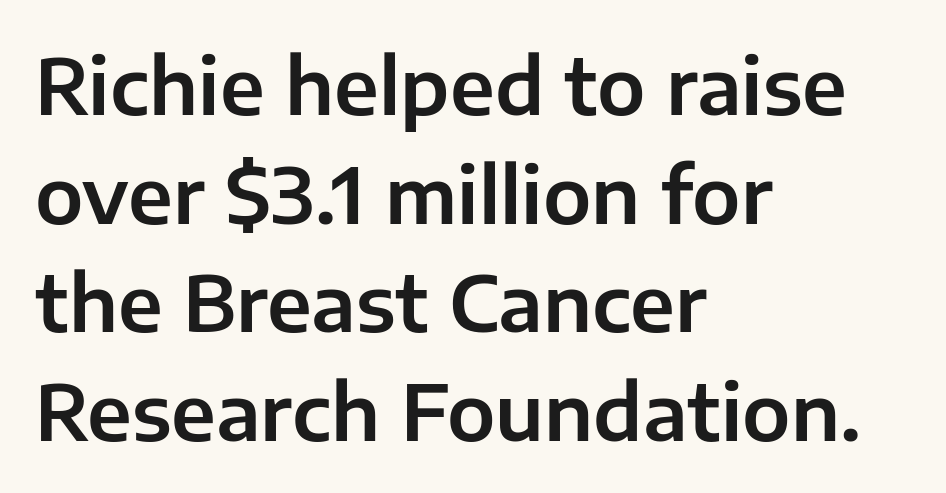
{"serif": "no", "italic": "no", "width": "normal", "stroke_contrast": "low", "x_height": "medium", "monospaced": "no", "underline": "no", "align": "left", "line_spacing": "normal", "line_spacing_ratio": 1.41, "letter_spacing": "normal", "letter_spacing_em": 0.0, "glyph_px": 77}
